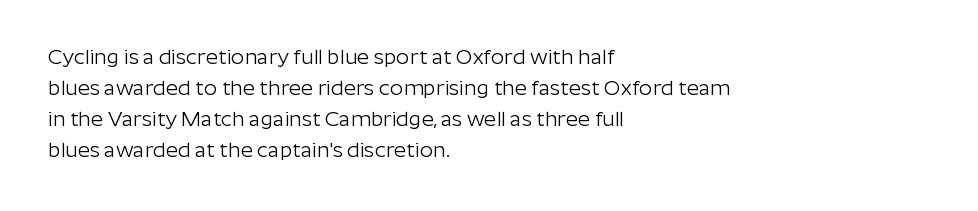
Q: Is the text bold? A: No.
Q: Is the text italic (slanted)? A: No, it is upright.
Q: Is the text underlined? A: No.
Q: How is the paragraph aligned? A: Left-aligned.
Q: Is the spacing between letters normal or unusually wide? A: Normal.
Q: Is the spacing between lines tight, normal or loose? A: Normal.
